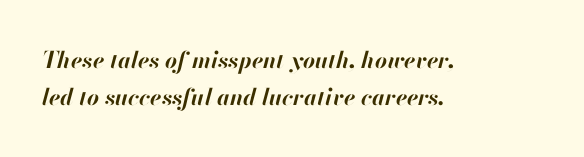
{"italic": "yes", "lean": "right", "slant_degrees": 13, "bold": "yes", "underline": "no", "align": "left", "line_spacing": "normal", "line_spacing_ratio": 1.6, "letter_spacing": "normal", "letter_spacing_em": 0.0, "glyph_px": 23}
